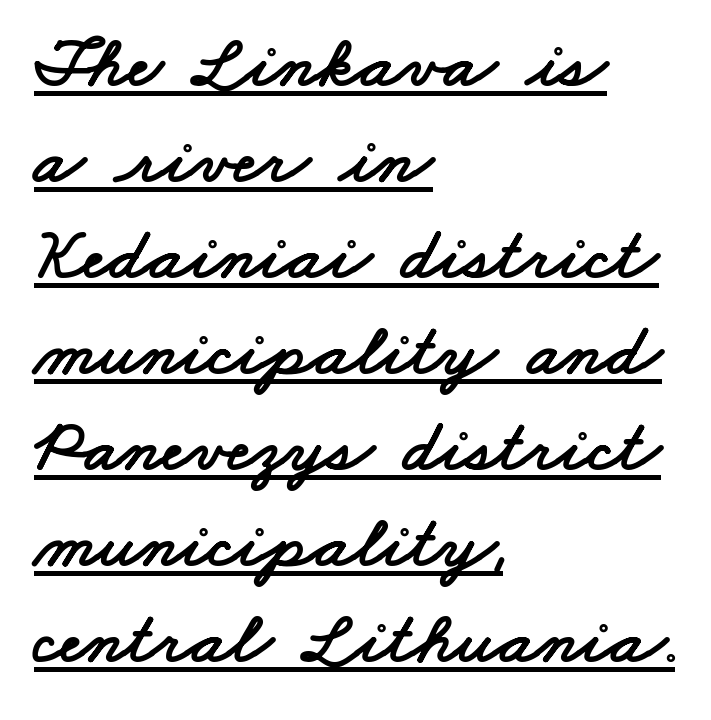
{"serif": "no", "width": "wide", "stroke_contrast": "low", "x_height": "small", "monospaced": "no", "underline": "yes", "align": "left", "line_spacing": "normal", "line_spacing_ratio": 1.28, "letter_spacing": "normal", "letter_spacing_em": 0.0, "glyph_px": 75}
